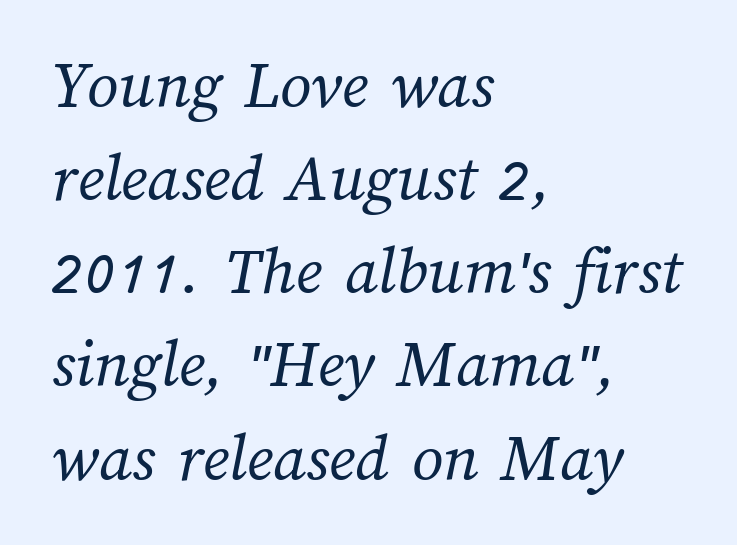
{"bold": "no", "weight": "regular", "width": "normal", "stroke_contrast": "medium", "x_height": "medium", "monospaced": "no", "underline": "no", "align": "left", "line_spacing": "normal", "line_spacing_ratio": 1.35, "letter_spacing": "normal", "letter_spacing_em": 0.0, "glyph_px": 69}
